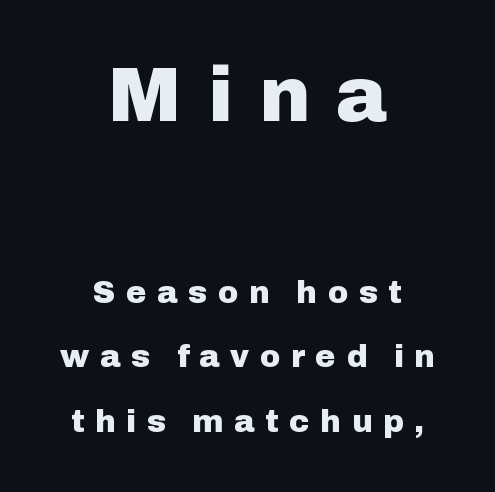
The image shows 77 px heavy sans-serif type, upright; set centered, loose line spacing (2.08x), unusually wide letter spacing (+0.34 em), not underlined; the first (top) block is 2.48x larger; low stroke contrast and a medium x-height.
